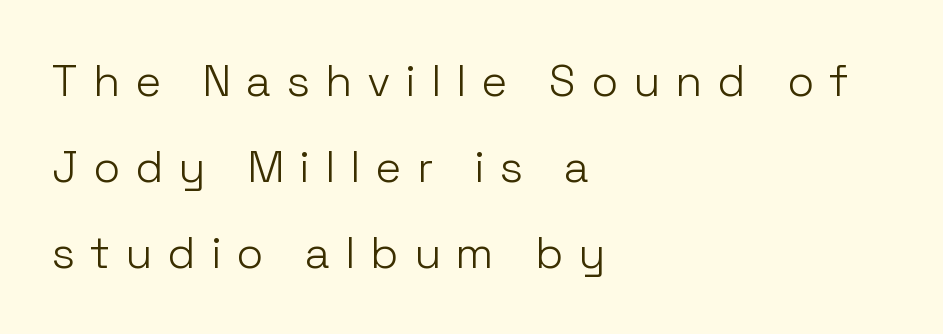
{"serif": "no", "italic": "no", "bold": "no", "weight": "light", "width": "normal", "stroke_contrast": "low", "x_height": "medium", "monospaced": "no", "underline": "no", "align": "left", "line_spacing": "loose", "line_spacing_ratio": 1.96, "letter_spacing": "wide", "letter_spacing_em": 0.34, "glyph_px": 44}
